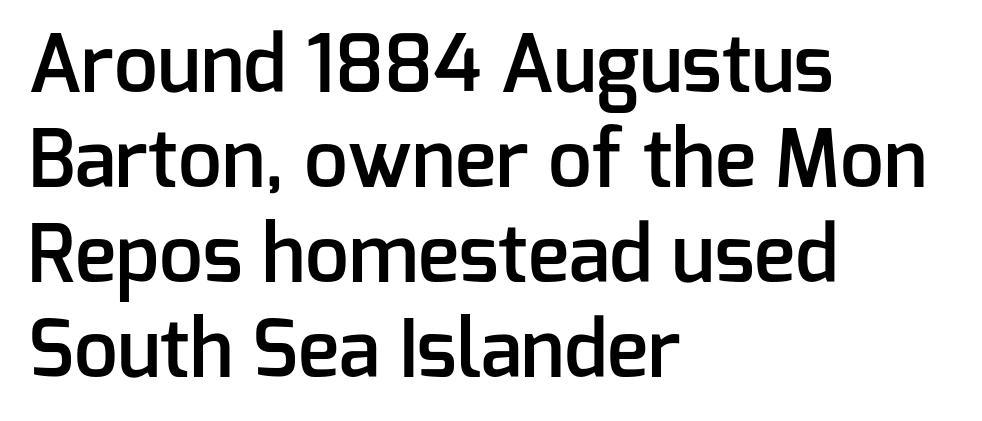
The image shows 78 px semibold sans-serif type, upright; set left-aligned, line spacing 1.22x, normal letter spacing, not underlined; low stroke contrast and a medium x-height.
